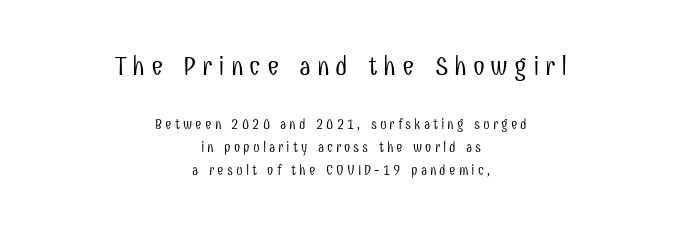
{"italic": "no", "bold": "no", "underline": "no", "align": "center", "line_spacing": "normal", "line_spacing_ratio": 1.65, "letter_spacing": "wide", "letter_spacing_em": 0.22, "larger_block": "first", "size_ratio": 1.93, "glyph_px": 27}
